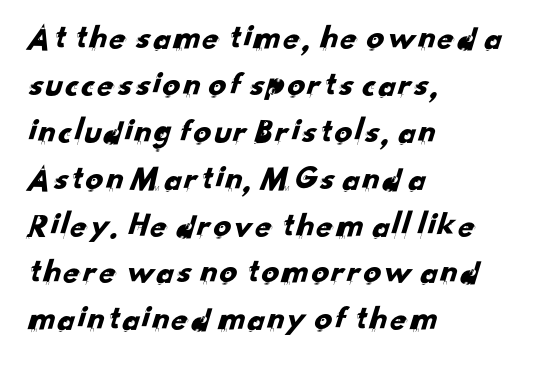
Grotesque or geometric, the face here clearly has no serifs. The ragged edge is on the right, which tells us the setting is flush left. Words appear dense and cohesive because spacing is normal. These lines are rendered in a variable-pitch font. The zone under the glyphs is completely vacant.
